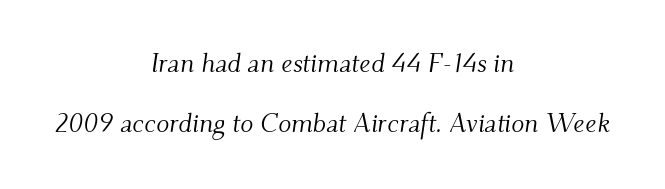
Q: Is the text bold? A: No.
Q: Is the text italic (slanted)? A: Yes, it leans right by about 9 degrees.
Q: Is the text underlined? A: No.
Q: How is the paragraph aligned? A: Centered.
Q: Is the spacing between letters normal or unusually wide? A: Normal.
Q: Is the spacing between lines tight, normal or loose? A: Loose.
